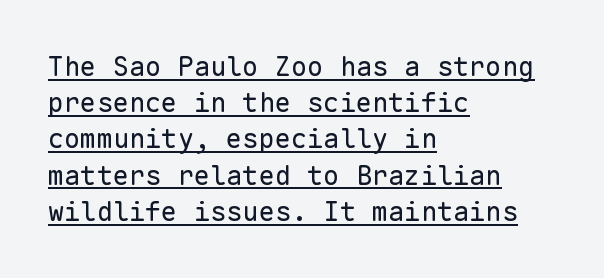
Q: Is the text bold? A: No.
Q: Is the text italic (slanted)? A: No, it is upright.
Q: Is the text underlined? A: Yes.
Q: How is the paragraph aligned? A: Left-aligned.
Q: Is the spacing between letters normal or unusually wide? A: Normal.
Q: Is the spacing between lines tight, normal or loose? A: Normal.
